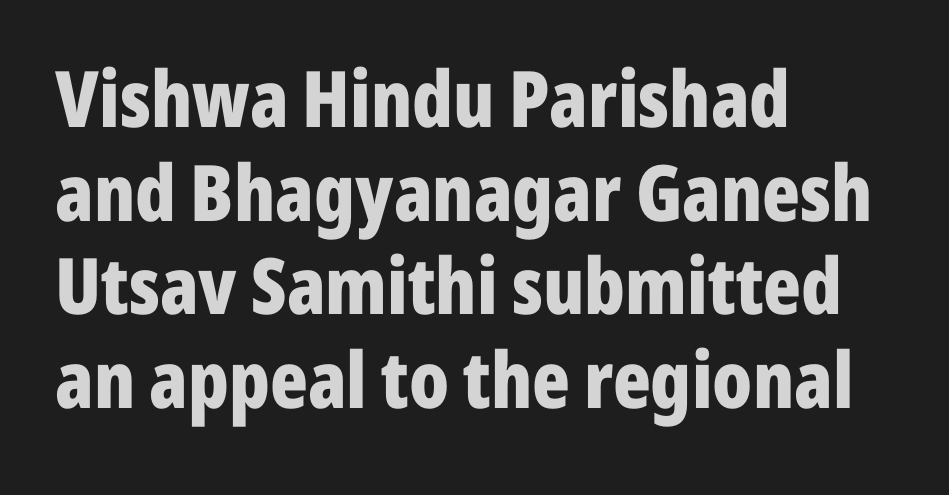
Q: Is the text bold? A: Yes.
Q: Is the text italic (slanted)? A: No, it is upright.
Q: Is the typeface a serif or a sans-serif typeface? A: Sans-serif.
Q: Is the text underlined? A: No.
Q: How is the paragraph aligned? A: Left-aligned.
Q: Is the spacing between letters normal or unusually wide? A: Normal.
Q: Width (condensed, normal, or wide)? A: Condensed.
Q: Stroke contrast? A: Low.
Q: x-height? A: Medium.
Q: Monospaced? A: No.
